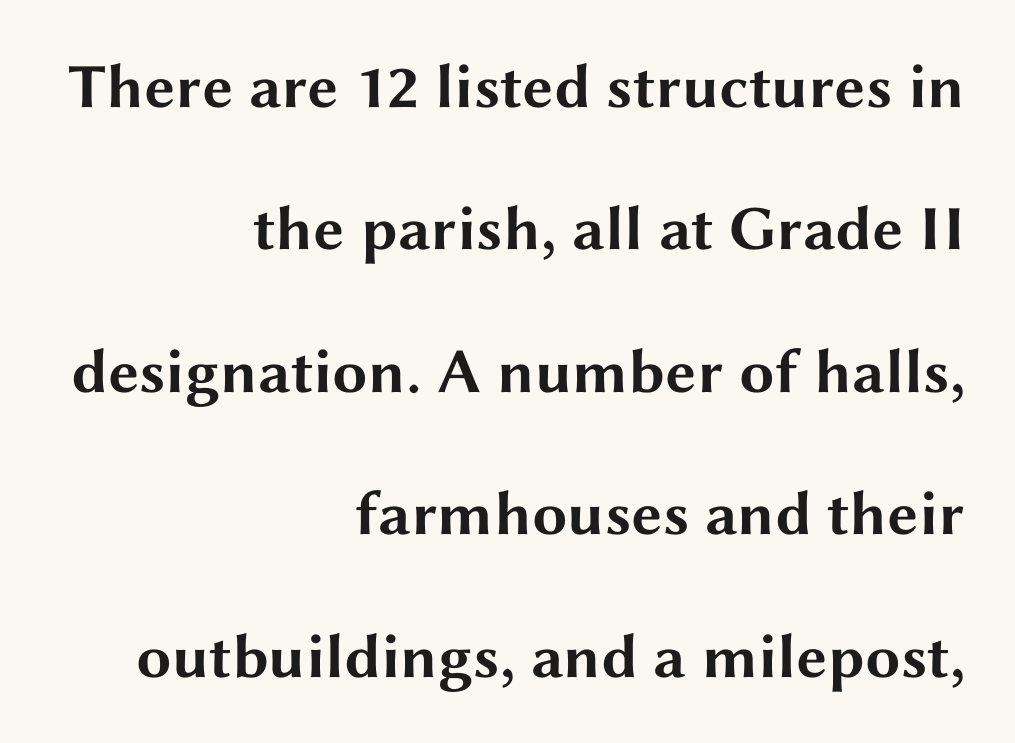
Q: Is the text bold? A: Yes.
Q: Is the text italic (slanted)? A: No, it is upright.
Q: Is the typeface a serif or a sans-serif typeface? A: Sans-serif.
Q: Is the text underlined? A: No.
Q: How is the paragraph aligned? A: Right-aligned.
Q: Is the spacing between letters normal or unusually wide? A: Normal.
Q: Is the spacing between lines tight, normal or loose? A: Loose.
Q: Width (condensed, normal, or wide)? A: Wide.
Q: Stroke contrast? A: Medium.
Q: x-height? A: Medium.
Q: Monospaced? A: No.
